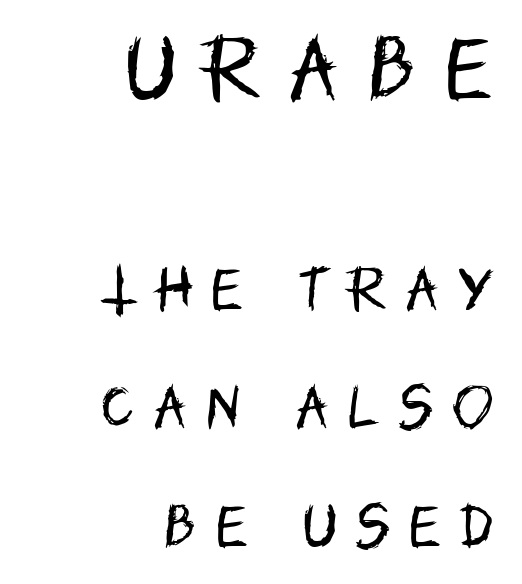
Q: Is the text bold? A: No.
Q: Is the text italic (slanted)? A: No, it is upright.
Q: Is the typeface a serif or a sans-serif typeface? A: Sans-serif.
Q: Is the text underlined? A: No.
Q: How is the paragraph aligned? A: Right-aligned.
Q: Is the spacing between letters normal or unusually wide? A: Unusually wide.
Q: Is the spacing between lines tight, normal or loose? A: Loose.
Q: Which block of text is set in a larger size, the first (top) or the second (bottom)? A: The first (top) one.
Q: Width (condensed, normal, or wide)? A: Condensed.
Q: Stroke contrast? A: Low.
Q: x-height? A: Large.
Q: Monospaced? A: No.
